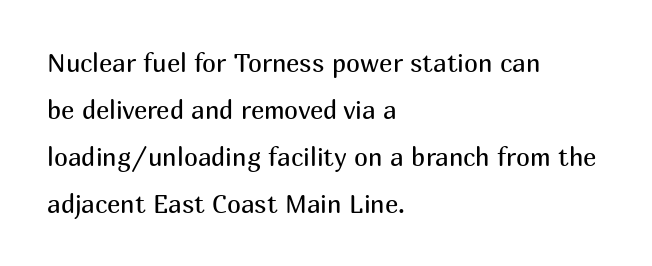
Q: Is the text bold? A: No.
Q: Is the text italic (slanted)? A: No, it is upright.
Q: Is the text underlined? A: No.
Q: How is the paragraph aligned? A: Left-aligned.
Q: Is the spacing between letters normal or unusually wide? A: Normal.
